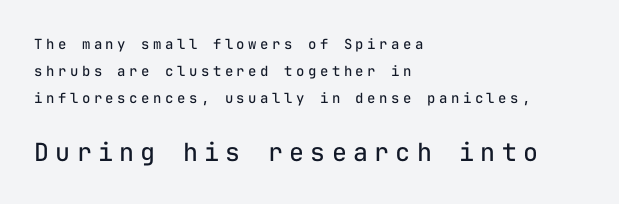
{"italic": "no", "bold": "no", "underline": "no", "align": "left", "line_spacing": "loose", "line_spacing_ratio": 1.94, "letter_spacing": "wide", "letter_spacing_em": 0.25, "larger_block": "second", "size_ratio": 1.79, "glyph_px": 25}
